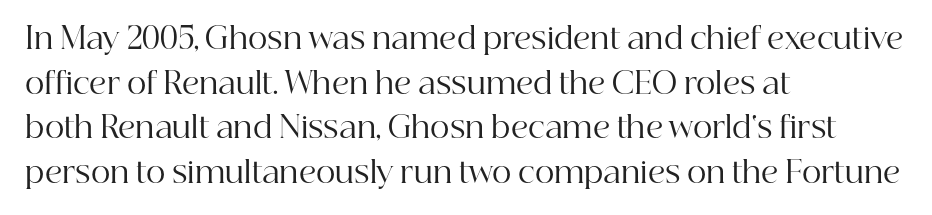
Leading: standard. The gap between lines stays unmarked. The rendering shows small feet on the letterforms — a serif design. Italic: no, the glyphs are upright roman. Weight: in the light-to-regular range.
